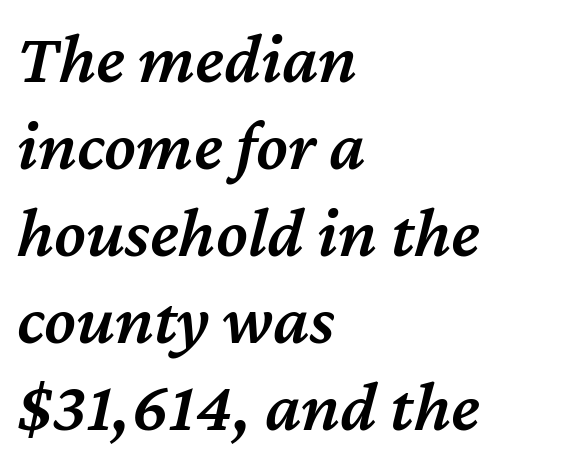
Q: Is the text bold? A: Semi-bold.
Q: Is the text italic (slanted)? A: Yes, it leans right by about 12 degrees.
Q: Is the text underlined? A: No.
Q: How is the paragraph aligned? A: Left-aligned.
Q: Is the spacing between letters normal or unusually wide? A: Normal.
Q: Width (condensed, normal, or wide)? A: Normal.
Q: Stroke contrast? A: Medium.
Q: x-height? A: Medium.
Q: Monospaced? A: No.
